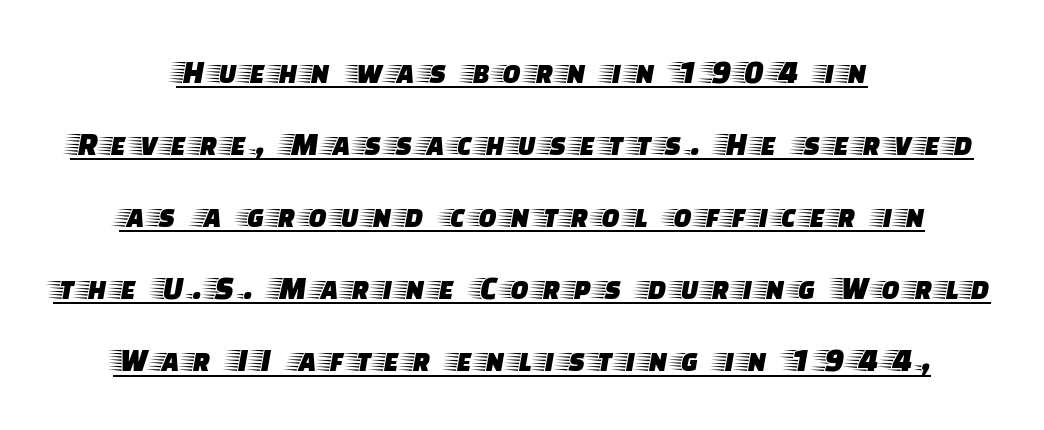
{"serif": "yes", "width": "wide", "stroke_contrast": "low", "x_height": "large", "monospaced": "no", "underline": "yes", "align": "center", "line_spacing": "loose", "line_spacing_ratio": 2.12, "glyph_px": 34}
